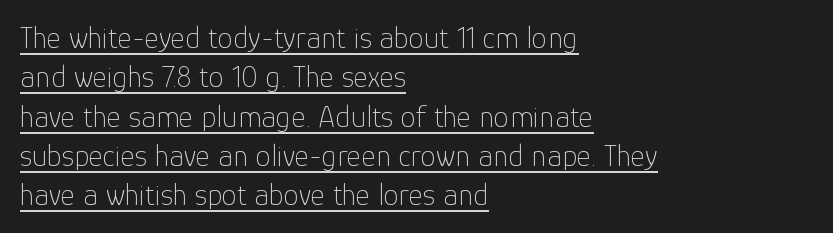
One-word summary of the alignment: left. These glyphs show unthickened strokes, regular width or finer. Here the designer chose a conventional face with non-uniform glyph widths. Note: no serifs on the glyphs. Upright lettering throughout.
